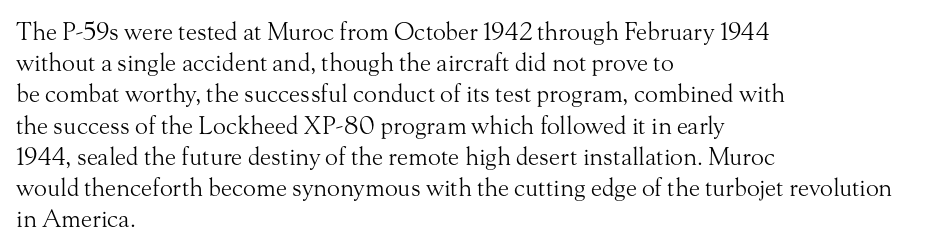
Q: Is the text bold? A: No.
Q: Is the text italic (slanted)? A: No, it is upright.
Q: Is the text underlined? A: No.
Q: How is the paragraph aligned? A: Left-aligned.
Q: Is the spacing between letters normal or unusually wide? A: Normal.
Q: Is the spacing between lines tight, normal or loose? A: Normal.
